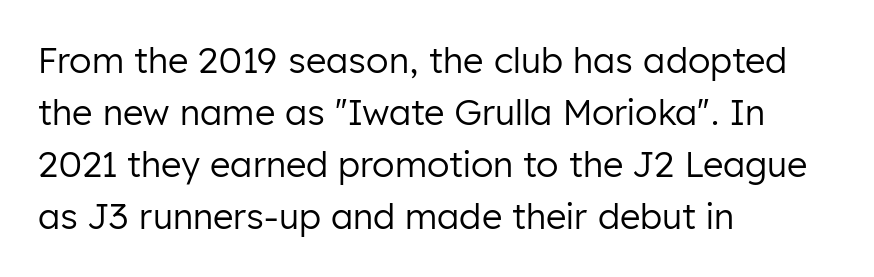
Q: Is the text bold? A: No.
Q: Is the text italic (slanted)? A: No, it is upright.
Q: Is the typeface a serif or a sans-serif typeface? A: Sans-serif.
Q: Is the text underlined? A: No.
Q: How is the paragraph aligned? A: Left-aligned.
Q: Is the spacing between letters normal or unusually wide? A: Normal.
Q: Is the spacing between lines tight, normal or loose? A: Normal.
Q: Width (condensed, normal, or wide)? A: Normal.
Q: Stroke contrast? A: Low.
Q: x-height? A: Medium.
Q: Monospaced? A: No.
